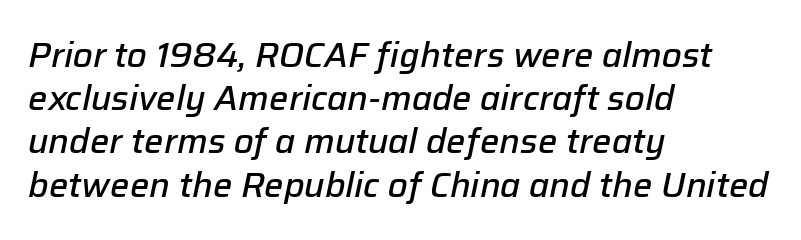
{"italic": "yes", "lean": "right", "slant_degrees": 12, "bold": "semi", "weight": "semibold", "width": "normal", "stroke_contrast": "low", "x_height": "medium", "monospaced": "no", "underline": "no", "align": "left", "line_spacing": "normal", "line_spacing_ratio": 1.27, "letter_spacing": "normal", "letter_spacing_em": 0.0, "glyph_px": 34}
